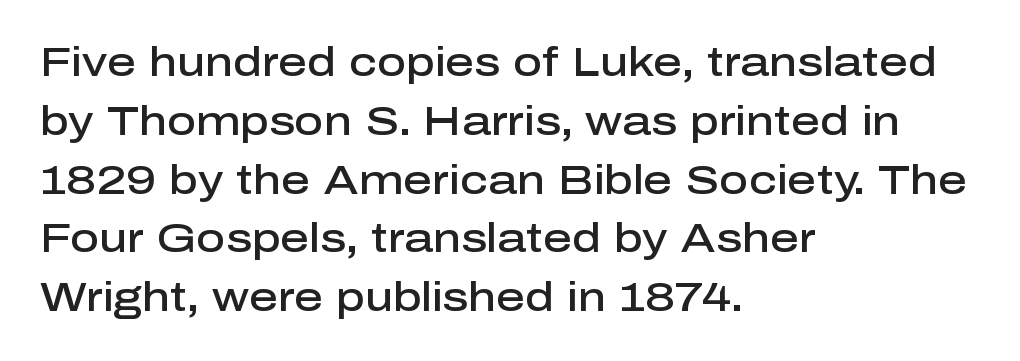
The image shows 40 px semibold sans-serif type, upright; set left-aligned, normal line spacing (1.47x), normal letter spacing, not underlined; low stroke contrast and a medium x-height.
